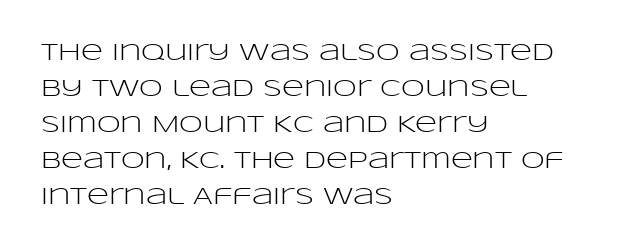
Q: Is the text bold? A: No.
Q: Is the text italic (slanted)? A: No, it is upright.
Q: Is the text underlined? A: No.
Q: How is the paragraph aligned? A: Left-aligned.
Q: Is the spacing between letters normal or unusually wide? A: Normal.
Q: Is the spacing between lines tight, normal or loose? A: Normal.
